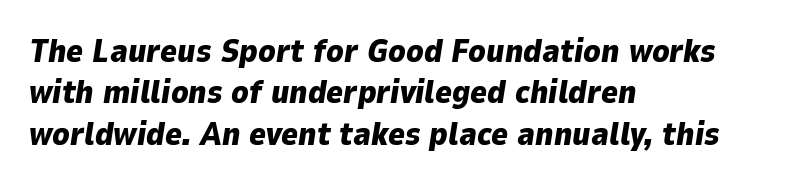
Q: Is the text bold? A: Yes.
Q: Is the text italic (slanted)? A: Yes, it leans right by about 9 degrees.
Q: Is the text underlined? A: No.
Q: How is the paragraph aligned? A: Left-aligned.
Q: Is the spacing between letters normal or unusually wide? A: Normal.
Q: Is the spacing between lines tight, normal or loose? A: Normal.
Q: Width (condensed, normal, or wide)? A: Normal.
Q: Stroke contrast? A: Low.
Q: x-height? A: Medium.
Q: Monospaced? A: No.
